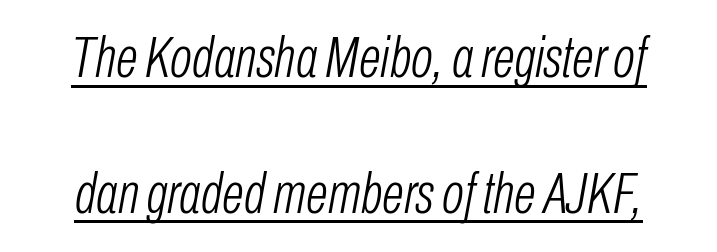
The block of text is sparse from top to bottom, with ample space between rows. The strokes are not fattened; the text isn't bold. There is no visible air inserted between adjacent glyphs. Underlined type. The passage shown is typed in a proportional face where columns would drift.
